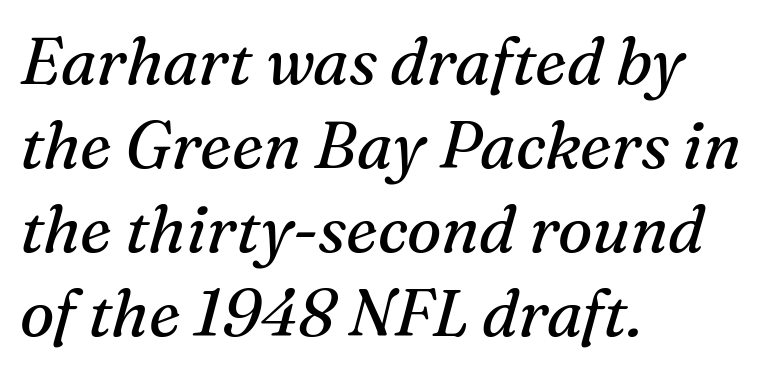
A typesetter would mark this as italic. Letters rest on an invisible, unmarked baseline. Weight: not bold — regular or lighter. Casual observation: everything's shoved over to the left. Each new line begins a customary step beneath the previous one. Observe the ordinary spacing: letters are neighbours, not strangers.
